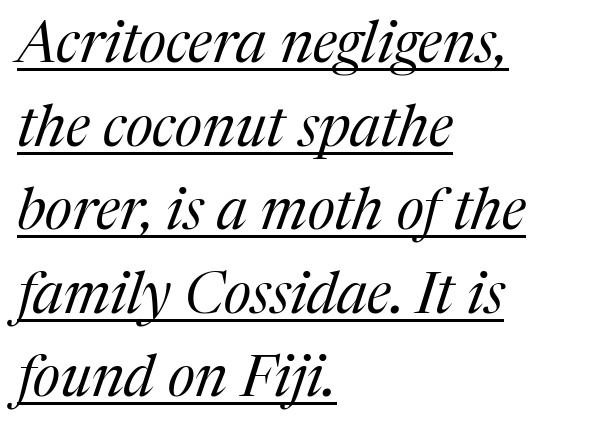
{"serif": "yes", "italic": "yes", "lean": "right", "slant_degrees": 17, "bold": "no", "weight": "regular", "width": "normal", "stroke_contrast": "medium", "x_height": "medium", "monospaced": "no", "underline": "yes", "align": "left", "line_spacing": "normal", "line_spacing_ratio": 1.44, "letter_spacing": "normal", "letter_spacing_em": 0.0, "glyph_px": 58}
